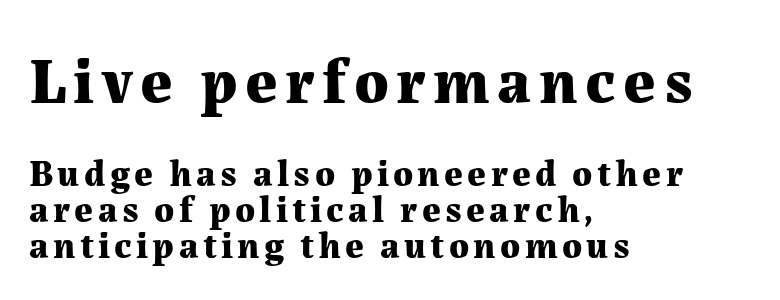
{"serif": "yes", "italic": "no", "bold": "yes", "weight": "bold", "width": "normal", "stroke_contrast": "medium", "x_height": "medium", "monospaced": "no", "underline": "no", "align": "left", "line_spacing": "tight", "line_spacing_ratio": 0.98, "larger_block": "first", "size_ratio": 1.73, "glyph_px": 64}
